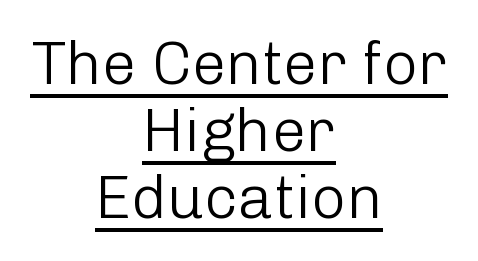
Q: Is the text bold? A: No.
Q: Is the text italic (slanted)? A: No, it is upright.
Q: Is the typeface a serif or a sans-serif typeface? A: Sans-serif.
Q: Is the text underlined? A: Yes.
Q: How is the paragraph aligned? A: Centered.
Q: Is the spacing between letters normal or unusually wide? A: Normal.
Q: Is the spacing between lines tight, normal or loose? A: Tight.
Q: Width (condensed, normal, or wide)? A: Normal.
Q: Stroke contrast? A: Low.
Q: x-height? A: Medium.
Q: Monospaced? A: No.
